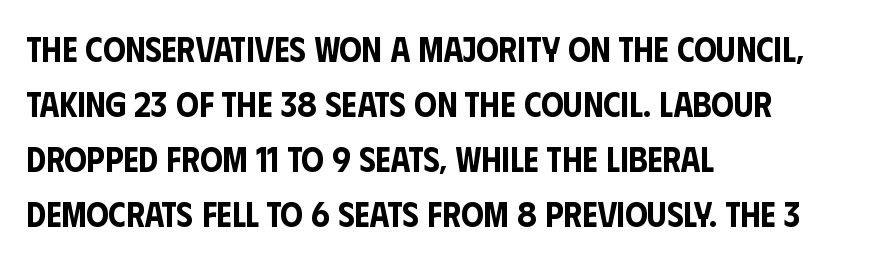
{"serif": "no", "italic": "no", "width": "condensed", "stroke_contrast": "low", "x_height": "large", "monospaced": "no", "underline": "no", "align": "left", "line_spacing": "normal", "line_spacing_ratio": 1.57, "letter_spacing": "normal", "letter_spacing_em": 0.0, "glyph_px": 35}
